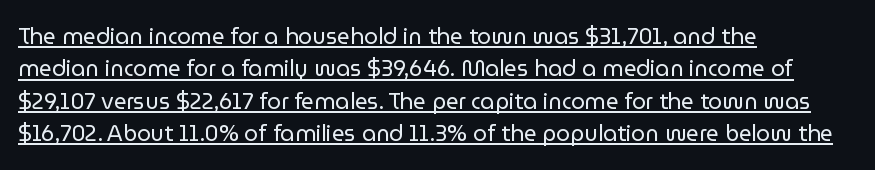
{"italic": "no", "bold": "no", "underline": "yes", "align": "left", "line_spacing": "normal", "line_spacing_ratio": 1.47, "letter_spacing": "normal", "letter_spacing_em": 0.0, "glyph_px": 22}
